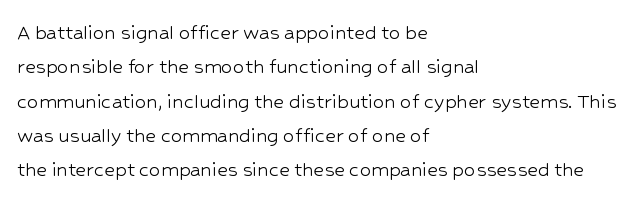
{"italic": "no", "bold": "no", "underline": "no", "align": "left", "line_spacing": "normal", "line_spacing_ratio": 1.49, "letter_spacing": "normal", "letter_spacing_em": 0.0, "glyph_px": 23}
